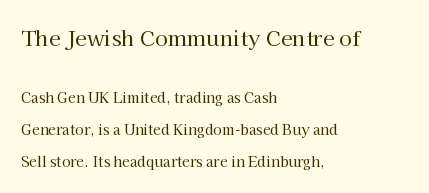
The horizontal fit of the characters is conventional and even. You can tell it's not italic because the verticals are truly vertical. Compared with a centered layout, this one pins lines to the left instead. The typesetting does not lean heavy: it is not bold. The foot of each line stays bare and open. Vertical spacing — loose.
